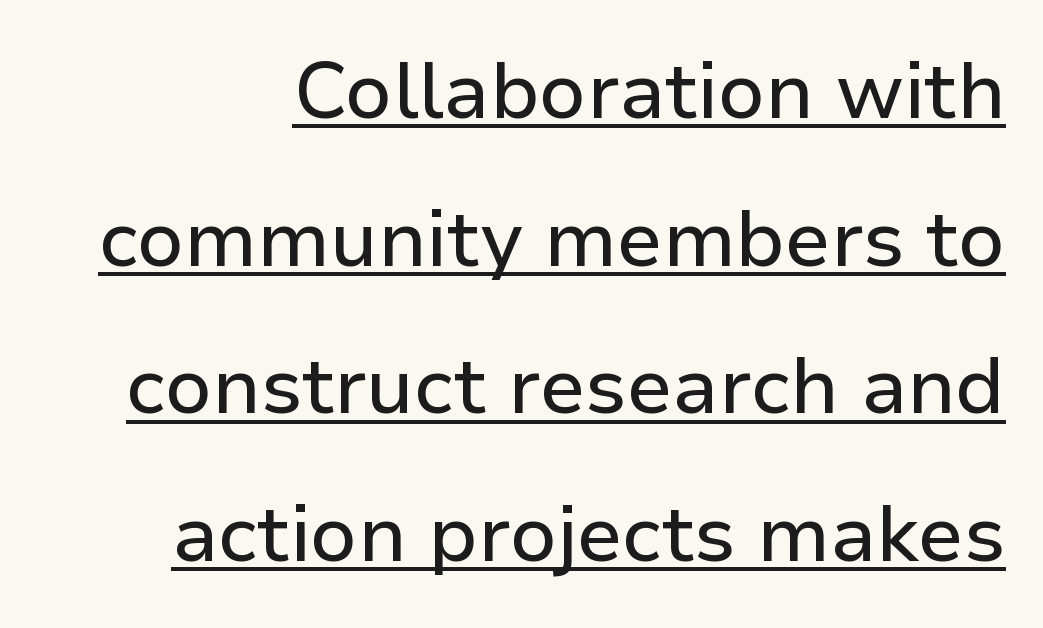
The image shows 79 px sans-serif type, upright; set line spacing 1.87x, normal letter spacing, underlined; low stroke contrast and a medium x-height.
